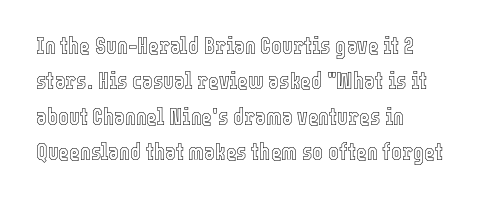
{"italic": "no", "underline": "no", "align": "left", "line_spacing": "normal", "line_spacing_ratio": 1.54, "letter_spacing": "normal", "letter_spacing_em": 0.0, "glyph_px": 23}
